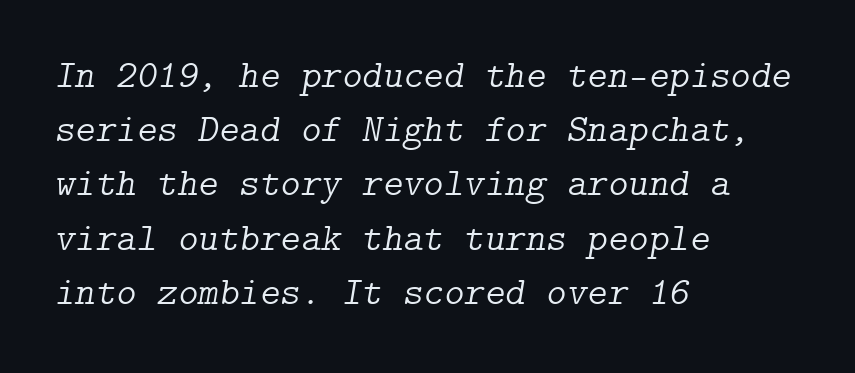
The image shows 39 px light serif type, italic (leaning right); set left-aligned, normal line spacing (1.39x), normal letter spacing, not underlined; low stroke contrast and a medium x-height.
